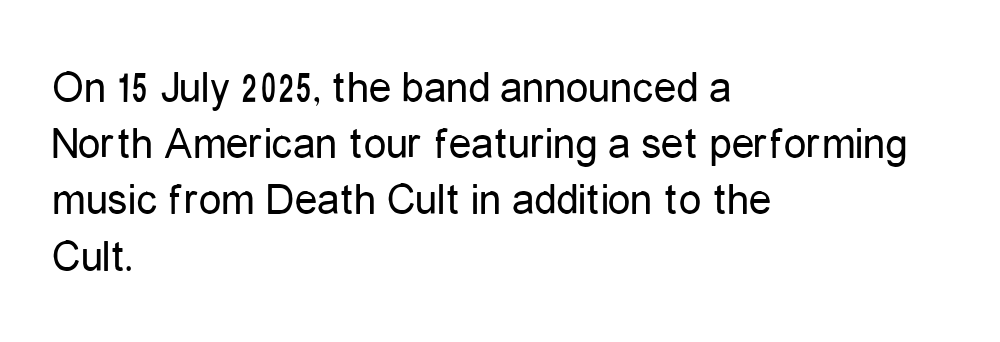
A sans-serif font was chosen for this passage. It's the straight-up-and-down kind of type. Inter-character spacing is left at the font's built-in metrics. The leading is moderate, giving the passage an even texture.
